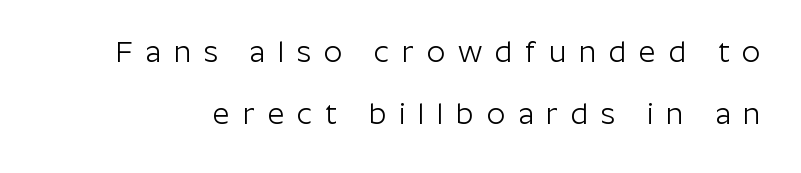
The image shows 29 px light sans-serif type, upright; set loose line spacing (2.15x), unusually wide letter spacing (+0.44 em), not underlined; low stroke contrast and a medium x-height.
